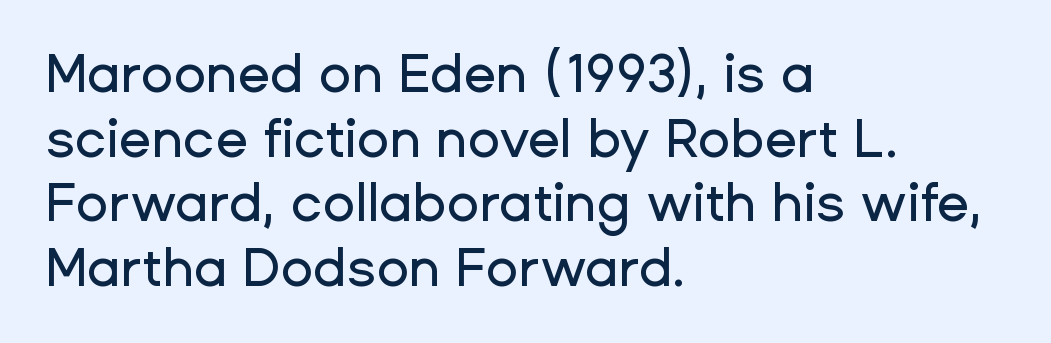
Q: Is the text italic (slanted)? A: No, it is upright.
Q: Is the typeface a serif or a sans-serif typeface? A: Sans-serif.
Q: Is the text underlined? A: No.
Q: How is the paragraph aligned? A: Left-aligned.
Q: Is the spacing between letters normal or unusually wide? A: Normal.
Q: Width (condensed, normal, or wide)? A: Normal.
Q: Stroke contrast? A: Low.
Q: x-height? A: Medium.
Q: Monospaced? A: No.
